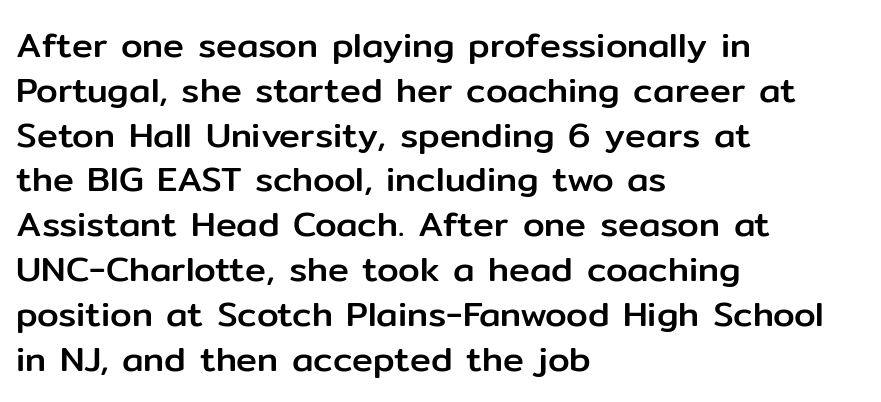
The image shows 35 px sans-serif type, upright; set left-aligned, normal line spacing (1.28x), normal letter spacing, not underlined; low stroke contrast and a medium x-height.
